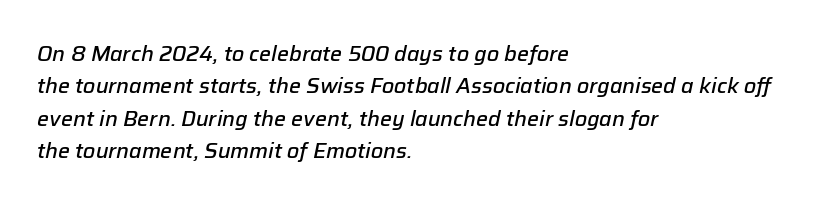
The image shows 21 px text type, italic (leaning right); set left-aligned, normal line spacing (1.54x), normal letter spacing, not underlined.
